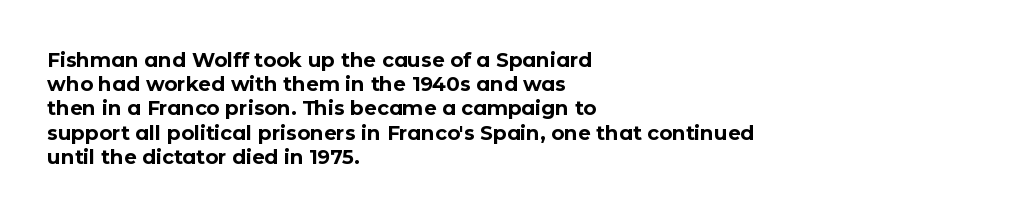
{"italic": "no", "bold": "yes", "underline": "no", "align": "left", "line_spacing_ratio": 1.21, "letter_spacing": "normal", "letter_spacing_em": 0.0, "glyph_px": 20}
